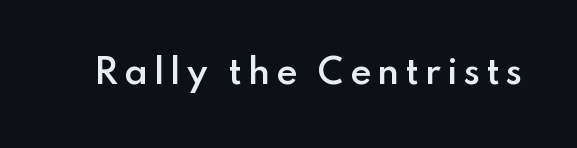
Q: Is the text bold? A: Semi-bold.
Q: Is the text italic (slanted)? A: No, it is upright.
Q: Is the typeface a serif or a sans-serif typeface? A: Sans-serif.
Q: Is the text underlined? A: No.
Q: Width (condensed, normal, or wide)? A: Normal.
Q: Stroke contrast? A: Low.
Q: x-height? A: Small.
Q: Monospaced? A: No.
